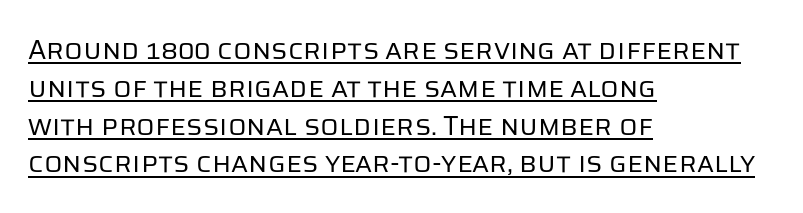
Heft: none added — not bold. Posture: upright roman. Underlining? Definitely there. The ragged edge is on the right, which tells us the setting is flush left. If you measured baseline to baseline, you'd find a middling distance. Nobody touched the tracking dial on this one.
